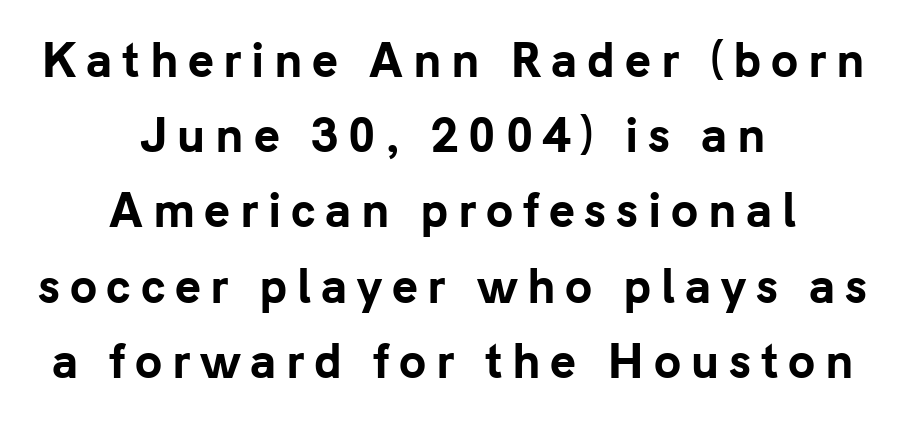
Q: Is the text bold? A: Yes.
Q: Is the text italic (slanted)? A: No, it is upright.
Q: Is the typeface a serif or a sans-serif typeface? A: Sans-serif.
Q: Is the text underlined? A: No.
Q: How is the paragraph aligned? A: Centered.
Q: Is the spacing between letters normal or unusually wide? A: Unusually wide.
Q: Width (condensed, normal, or wide)? A: Normal.
Q: Stroke contrast? A: Low.
Q: x-height? A: Medium.
Q: Monospaced? A: No.
